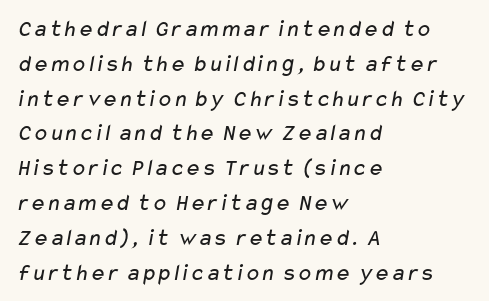
The rendering uses a moderate line-height, typical for paragraphs. These lines stack with their left ends in a neat column. Letter spacing: default. The cut favours lightness, reaching ordinary text weight at its darkest. Letters rest on an invisible, unmarked baseline.
